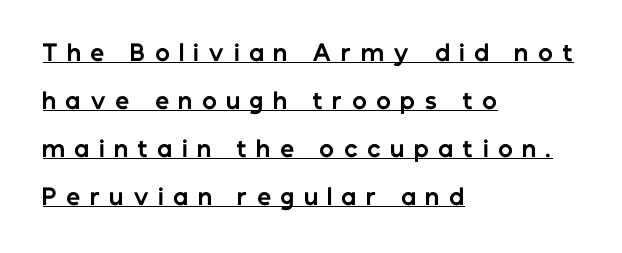
Q: Is the text bold? A: Yes.
Q: Is the text italic (slanted)? A: No, it is upright.
Q: Is the text underlined? A: Yes.
Q: How is the paragraph aligned? A: Left-aligned.
Q: Is the spacing between letters normal or unusually wide? A: Unusually wide.
Q: Is the spacing between lines tight, normal or loose? A: Loose.
